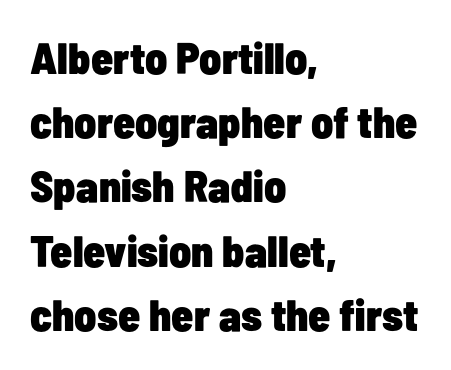
The image shows 44 px heavy, condensed sans-serif type, upright; set left-aligned, normal line spacing (1.46x), normal letter spacing, not underlined; low stroke contrast and a medium x-height.
